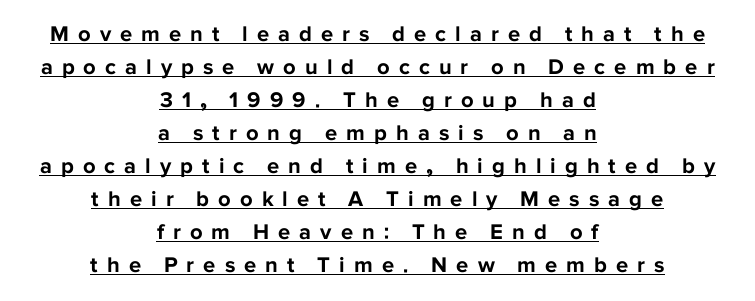
The image shows 22 px bold type, upright; set centered, normal line spacing (1.5x), unusually wide letter spacing (+0.41 em), underlined.
